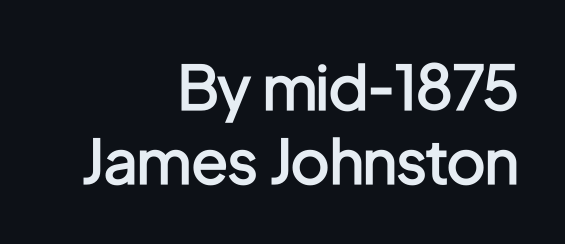
Q: Is the text bold? A: Semi-bold.
Q: Is the text italic (slanted)? A: No, it is upright.
Q: Is the typeface a serif or a sans-serif typeface? A: Sans-serif.
Q: Is the text underlined? A: No.
Q: How is the paragraph aligned? A: Right-aligned.
Q: Is the spacing between letters normal or unusually wide? A: Normal.
Q: Width (condensed, normal, or wide)? A: Condensed.
Q: Stroke contrast? A: Low.
Q: x-height? A: Medium.
Q: Monospaced? A: No.
